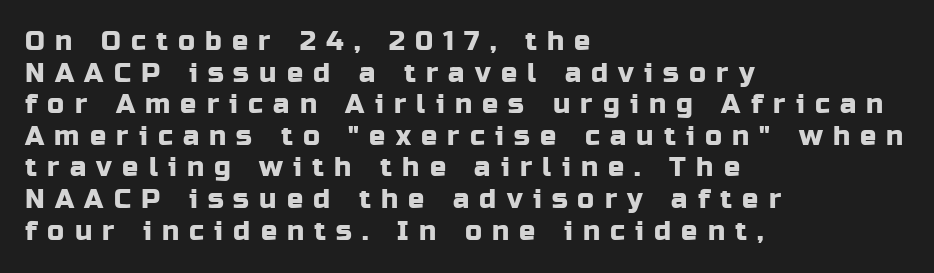
{"italic": "no", "underline": "no", "align": "left", "line_spacing_ratio": 1.17, "letter_spacing": "wide", "letter_spacing_em": 0.38, "glyph_px": 27}
